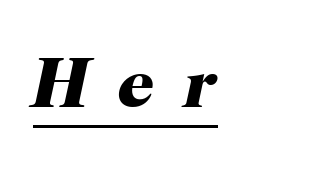
The image shows 72 px heavy serif type, italic (leaning right); set left-aligned, unusually wide letter spacing (+0.4 em), underlined; high stroke contrast and a medium x-height.
